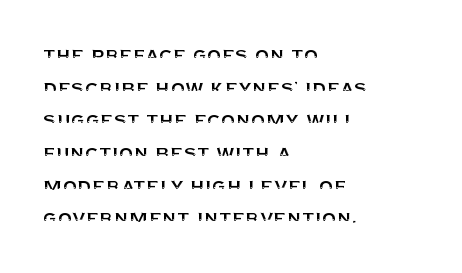
The image shows 23 px text type, upright; set left-aligned, normal line spacing (1.42x), normal letter spacing, not underlined.
